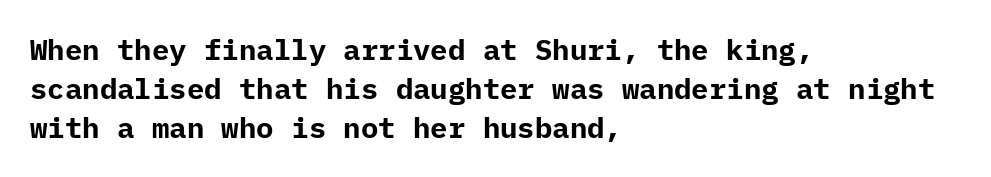
The image shows 29 px bold sans-serif type, upright; set left-aligned, normal line spacing (1.35x), normal letter spacing, not underlined; low stroke contrast and a medium x-height.
